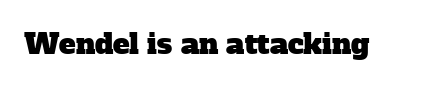
Q: Is the typeface a serif or a sans-serif typeface? A: Serif.
Q: Is the text underlined? A: No.
Q: Is the spacing between letters normal or unusually wide? A: Normal.
Q: Width (condensed, normal, or wide)? A: Normal.
Q: Stroke contrast? A: Low.
Q: x-height? A: Medium.
Q: Monospaced? A: No.
